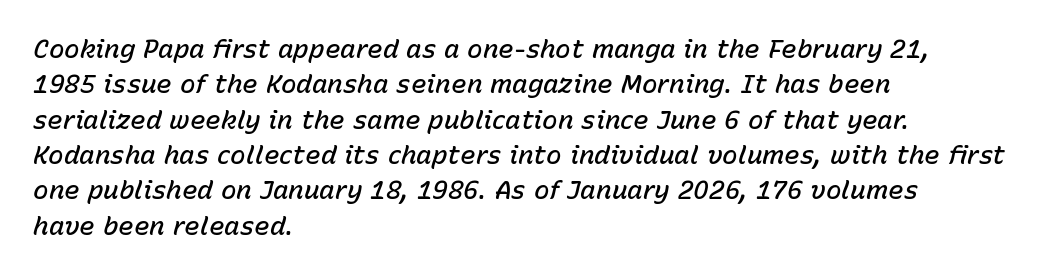
The image shows 26 px text type, italic (leaning right); set left-aligned, normal line spacing (1.36x), normal letter spacing, not underlined.
